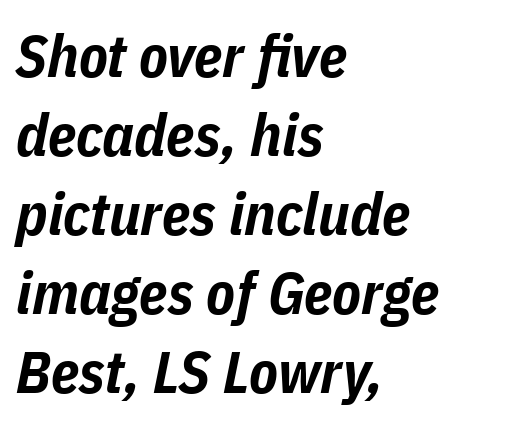
The image shows 59 px bold, condensed type, italic (leaning right); set left-aligned, normal line spacing (1.34x), normal letter spacing, not underlined; low stroke contrast and a medium x-height.
